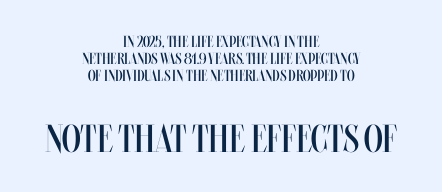
The designer dialed line spacing down below the default. Any mark beneath the type? The region is blank. The tracking reads as untouched default to a designer's eye. One-word summary of the alignment: center. Spacing verdict: proportional, widths tailored to each character. This reads as an unemphasized weight, regular at the heaviest.
